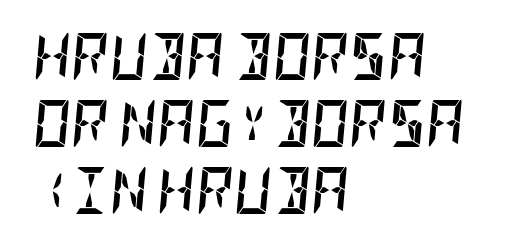
{"italic": "yes", "lean": "right", "slant_degrees": 5, "bold": "yes", "weight": "semibold", "width": "condensed", "stroke_contrast": "low", "x_height": "large", "underline": "no", "align": "left", "line_spacing": "normal", "line_spacing_ratio": 1.43, "letter_spacing": "normal", "letter_spacing_em": 0.0, "glyph_px": 47}
